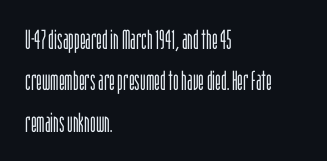
{"italic": "no", "bold": "no", "underline": "no", "align": "left", "line_spacing": "normal", "line_spacing_ratio": 1.53, "letter_spacing": "normal", "letter_spacing_em": 0.0, "glyph_px": 27}
